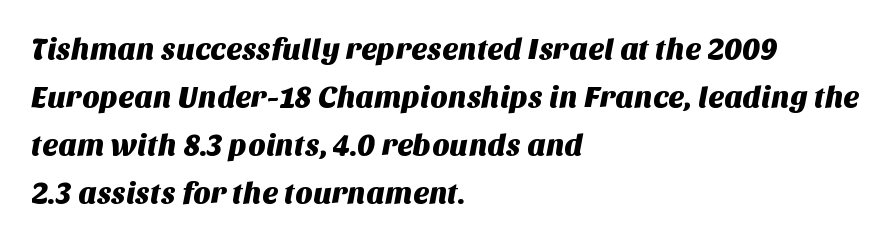
The rendering uses natural spacing where letterforms have individual widths. Leading matches the norm, producing a regular column. This sample uses a sans-serif face. You could call the tracking neutral — neither tight nor loose. The paragraph shown leans on its left margin. The string is rendered with underlining switched off.
